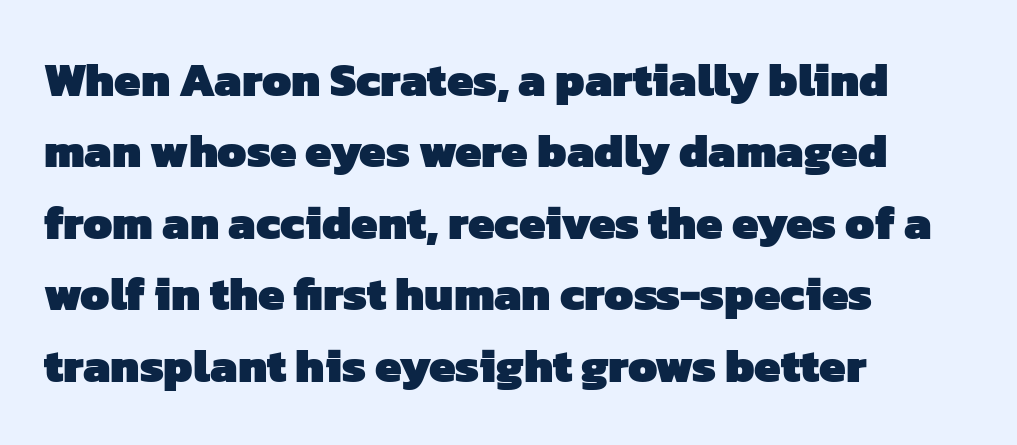
The image shows 47 px heavy sans-serif type; set left-aligned, normal line spacing (1.52x), normal letter spacing, not underlined; low stroke contrast and a medium x-height.
